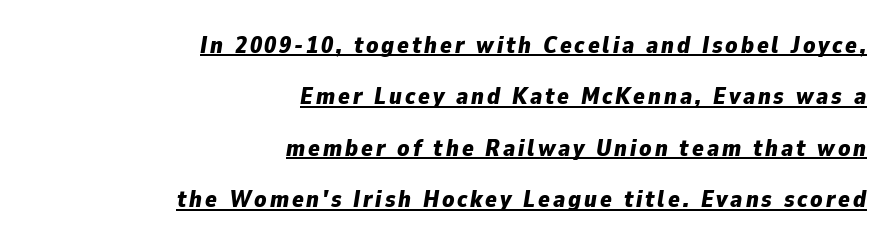
Q: Is the text bold? A: Yes.
Q: Is the text italic (slanted)? A: Yes, it leans right by about 9 degrees.
Q: Is the text underlined? A: Yes.
Q: How is the paragraph aligned? A: Right-aligned.
Q: Is the spacing between lines tight, normal or loose? A: Loose.
